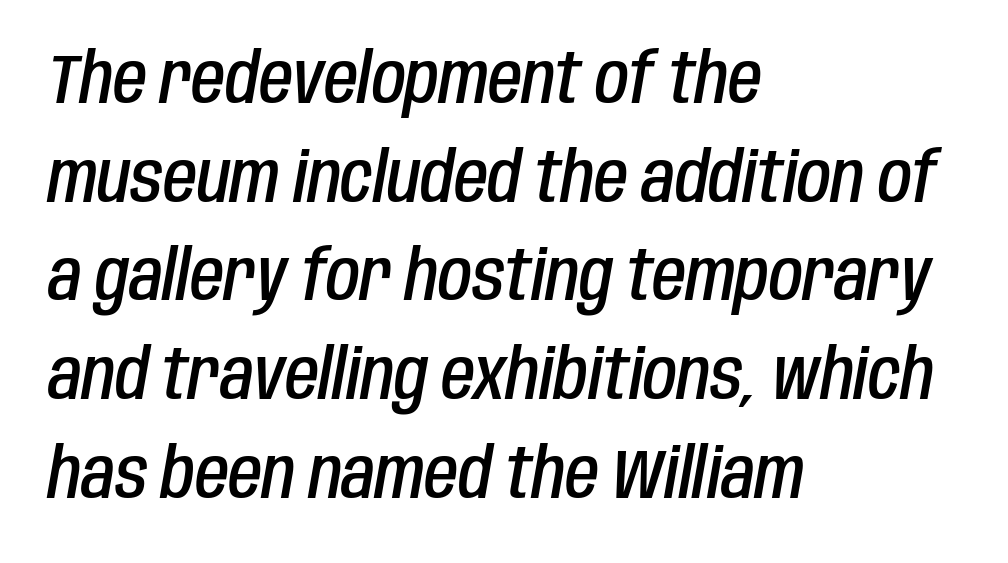
Just letters on the line, the space beneath them empty. Note the varied advance widths — an 'i' is clearly narrower than an 'm'. This sample uses an oblique cut, with every glyph tilted off the vertical. Is the letter spacing exaggerated? No — it looks like the ordinary default.
